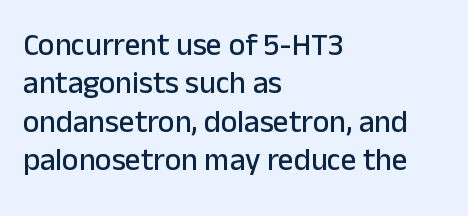
Each letter keeps its own natural width here, so spacing adapts to shape. The setting favours the left margin, as ordinary paragraphs usually do. The type is set solid horizontally, with unmodified tracking. Does the type have serifs? No, each stem ends abruptly.
